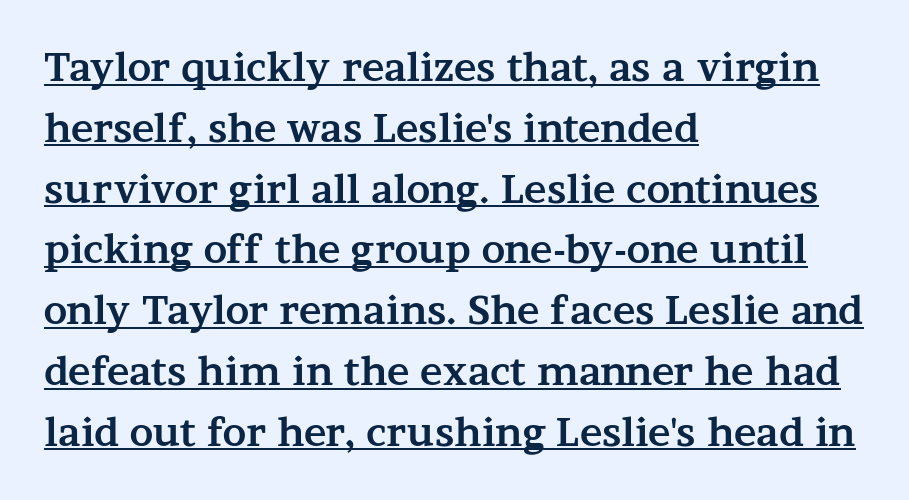
{"serif": "yes", "italic": "no", "bold": "yes", "weight": "bold", "width": "wide", "stroke_contrast": "medium", "x_height": "medium", "monospaced": "no", "underline": "yes", "align": "left", "line_spacing": "normal", "line_spacing_ratio": 1.6, "letter_spacing": "normal", "letter_spacing_em": 0.0, "glyph_px": 38}
